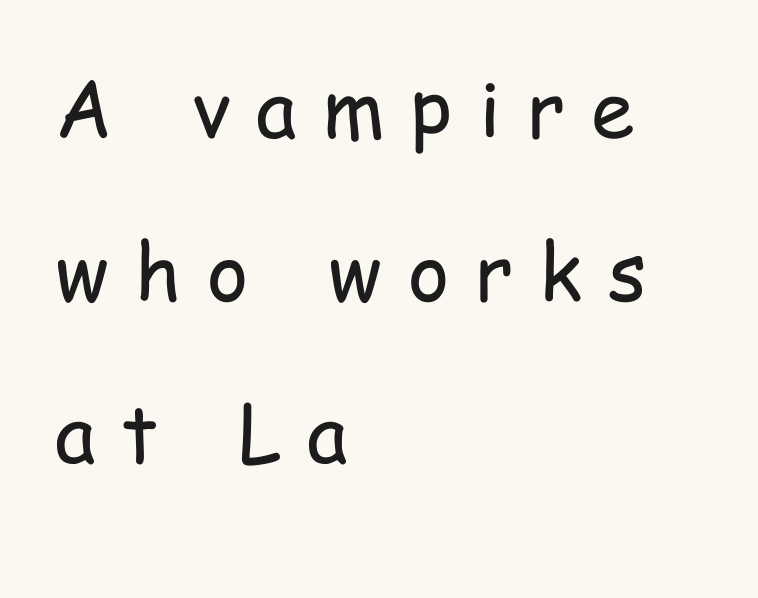
Q: Is the text bold? A: No.
Q: Is the text italic (slanted)? A: No, it is upright.
Q: Is the typeface a serif or a sans-serif typeface? A: Sans-serif.
Q: Is the text underlined? A: No.
Q: How is the paragraph aligned? A: Left-aligned.
Q: Is the spacing between letters normal or unusually wide? A: Unusually wide.
Q: Is the spacing between lines tight, normal or loose? A: Loose.
Q: Width (condensed, normal, or wide)? A: Condensed.
Q: Stroke contrast? A: Low.
Q: x-height? A: Medium.
Q: Monospaced? A: No.
